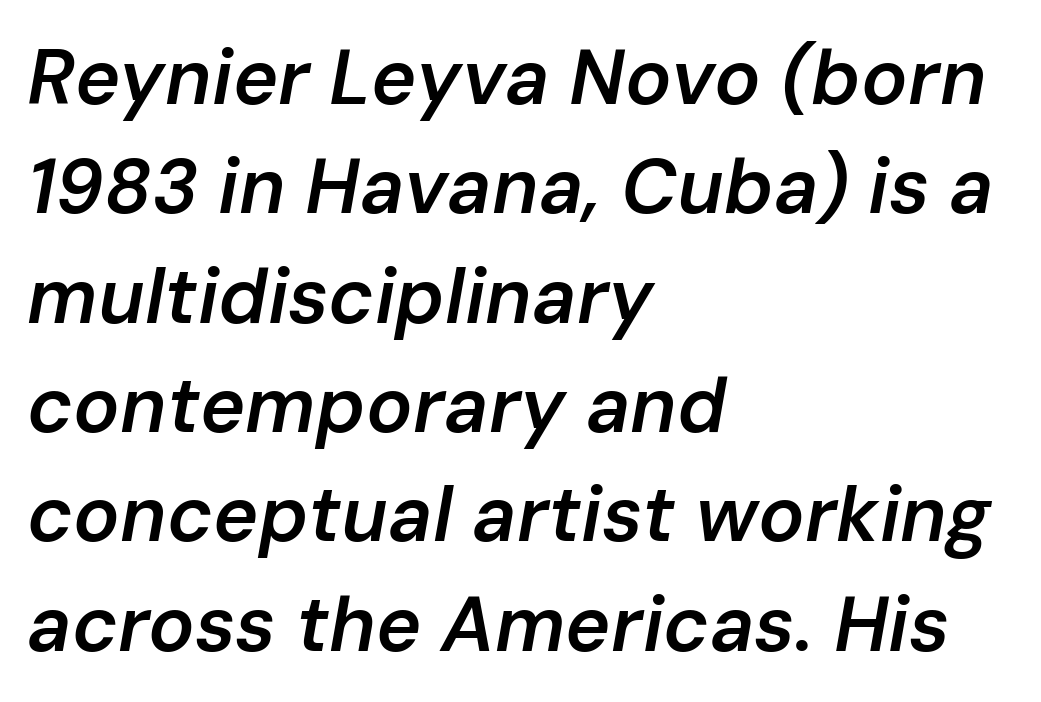
Spacing between characters is what you'd get straight out of the box. The designer left line spacing at the default. Rule under the text: the space is simply empty. In terms of weight, the rendering is demibold, just under bold. Slant detected: the letters are inclined.
